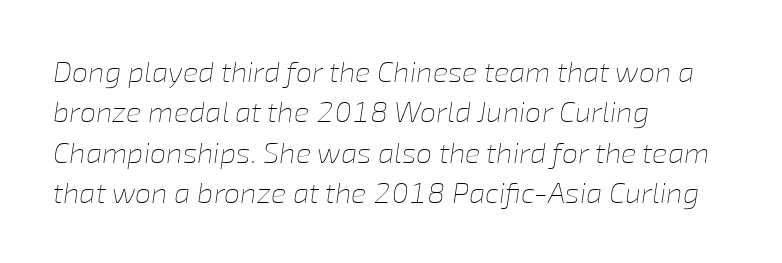
{"italic": "yes", "lean": "right", "slant_degrees": 8, "bold": "no", "weight": "thin", "width": "normal", "stroke_contrast": "low", "x_height": "medium", "monospaced": "no", "underline": "no", "align": "left", "line_spacing": "normal", "line_spacing_ratio": 1.39, "letter_spacing": "normal", "letter_spacing_em": 0.0, "glyph_px": 29}
